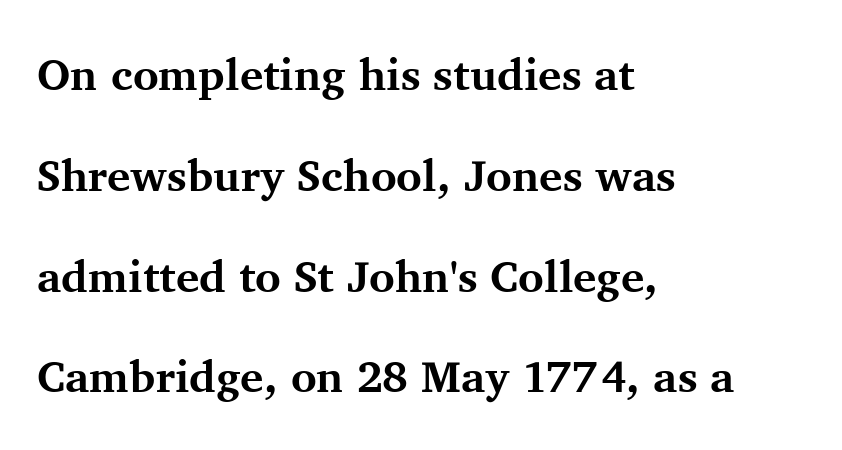
Q: Is the text bold? A: Yes.
Q: Is the text italic (slanted)? A: No, it is upright.
Q: Is the typeface a serif or a sans-serif typeface? A: Serif.
Q: Is the text underlined? A: No.
Q: How is the paragraph aligned? A: Left-aligned.
Q: Is the spacing between letters normal or unusually wide? A: Normal.
Q: Is the spacing between lines tight, normal or loose? A: Loose.
Q: Width (condensed, normal, or wide)? A: Normal.
Q: Stroke contrast? A: Medium.
Q: x-height? A: Medium.
Q: Monospaced? A: No.
